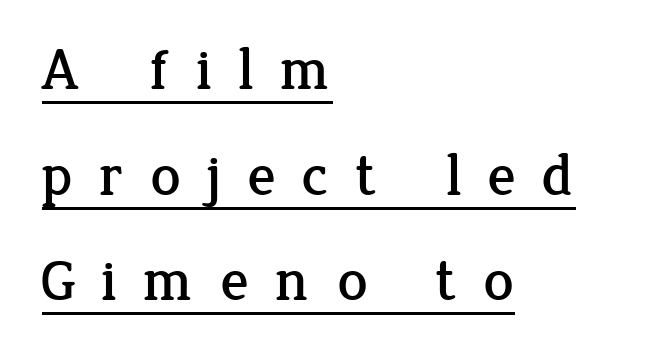
Q: Is the text italic (slanted)? A: No, it is upright.
Q: Is the typeface a serif or a sans-serif typeface? A: Serif.
Q: Is the text underlined? A: Yes.
Q: How is the paragraph aligned? A: Left-aligned.
Q: Is the spacing between letters normal or unusually wide? A: Unusually wide.
Q: Width (condensed, normal, or wide)? A: Normal.
Q: Stroke contrast? A: Low.
Q: x-height? A: Medium.
Q: Monospaced? A: No.
